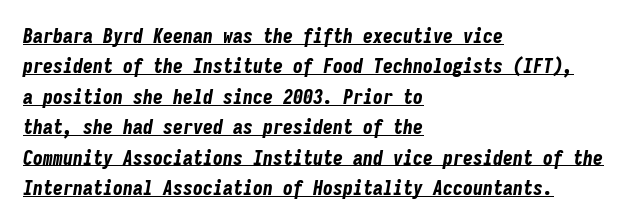
Q: Is the text bold? A: Yes.
Q: Is the text italic (slanted)? A: Yes, it leans right by about 9 degrees.
Q: Is the text underlined? A: Yes.
Q: How is the paragraph aligned? A: Left-aligned.
Q: Is the spacing between letters normal or unusually wide? A: Normal.
Q: Is the spacing between lines tight, normal or loose? A: Normal.
